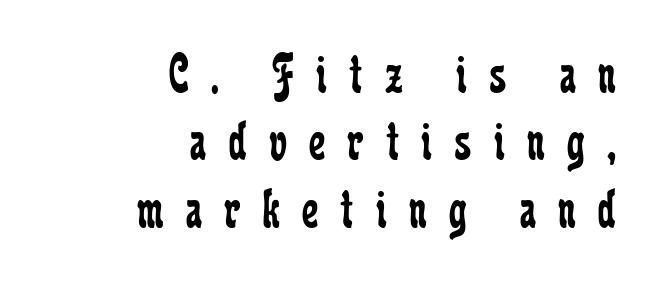
Q: Is the text bold? A: No.
Q: Is the text italic (slanted)? A: No, it is upright.
Q: Is the typeface a serif or a sans-serif typeface? A: Serif.
Q: Is the text underlined? A: No.
Q: How is the paragraph aligned? A: Right-aligned.
Q: Is the spacing between letters normal or unusually wide? A: Unusually wide.
Q: Width (condensed, normal, or wide)? A: Condensed.
Q: Stroke contrast? A: Low.
Q: x-height? A: Medium.
Q: Monospaced? A: No.
